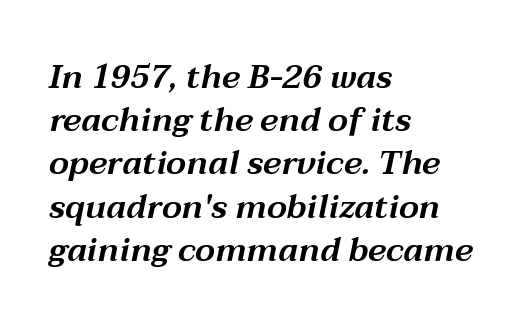
Students, note that the glyphs here touch the page at normal intervals. Do the characters align in a grid? No, the font is proportional. Bare-footed words on every line. Notice how descenders clear the ascenders below comfortably — that's standard leading.
